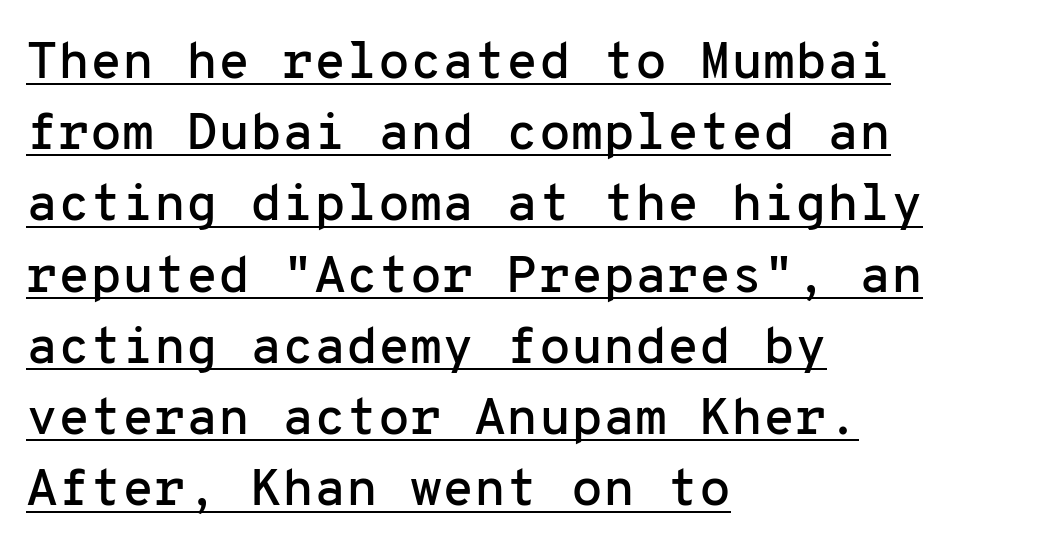
The image shows 52 px sans-serif type, upright, monospaced; set left-aligned, normal line spacing (1.37x), normal letter spacing, underlined; low stroke contrast and a medium x-height.
